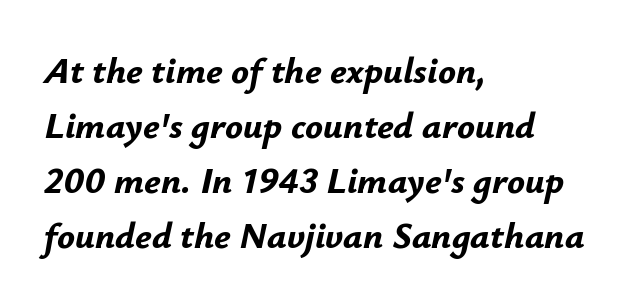
Q: Is the text bold? A: Yes.
Q: Is the text italic (slanted)? A: Yes, it leans right by about 12 degrees.
Q: Is the text underlined? A: No.
Q: How is the paragraph aligned? A: Left-aligned.
Q: Is the spacing between letters normal or unusually wide? A: Normal.
Q: Is the spacing between lines tight, normal or loose? A: Normal.
Q: Width (condensed, normal, or wide)? A: Normal.
Q: Stroke contrast? A: Low.
Q: x-height? A: Small.
Q: Monospaced? A: No.
